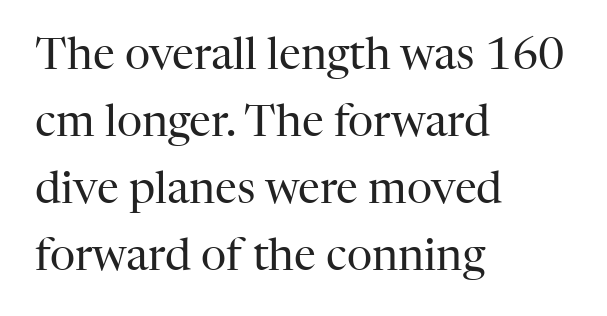
Every stem runs plumb, perpendicular to the baseline. Does the leading feel generous? No, just average. The letters sit at their default tracking, neither squeezed nor spread. Underline: absent.
